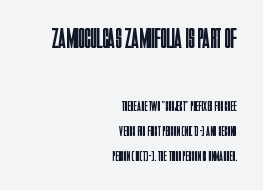
The paragraph shown leans on its right margin. These glyphs show unthickened strokes, regular width or finer. The font's upright variant was chosen for this text. The typeface chosen for these lines omits serifs.
